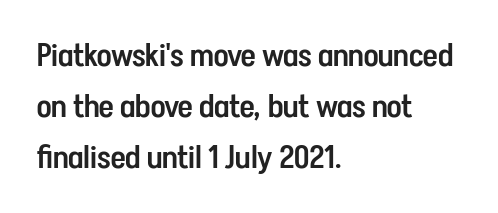
{"serif": "no", "italic": "no", "bold": "semi", "weight": "semibold", "width": "condensed", "stroke_contrast": "low", "x_height": "medium", "monospaced": "no", "underline": "no", "align": "left", "line_spacing": "normal", "line_spacing_ratio": 1.6, "letter_spacing": "normal", "letter_spacing_em": 0.0, "glyph_px": 32}
